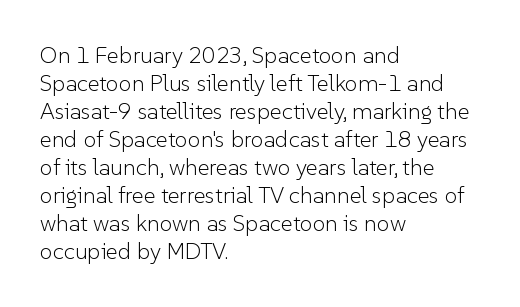
{"italic": "no", "bold": "no", "underline": "no", "align": "left", "line_spacing_ratio": 1.22, "letter_spacing": "normal", "letter_spacing_em": 0.0, "glyph_px": 23}
